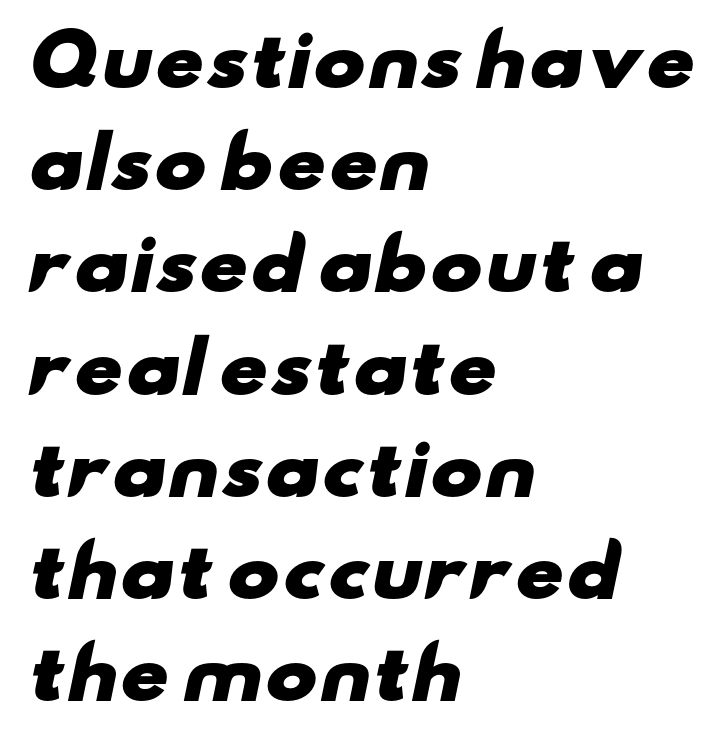
Q: Is the text bold? A: Yes.
Q: Is the typeface a serif or a sans-serif typeface? A: Sans-serif.
Q: Is the text underlined? A: No.
Q: How is the paragraph aligned? A: Left-aligned.
Q: Is the spacing between letters normal or unusually wide? A: Normal.
Q: Is the spacing between lines tight, normal or loose? A: Normal.
Q: Width (condensed, normal, or wide)? A: Wide.
Q: Stroke contrast? A: Low.
Q: x-height? A: Small.
Q: Monospaced? A: No.
